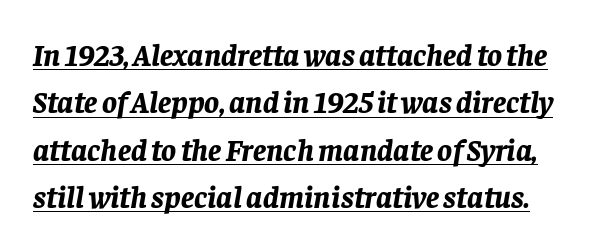
Look at the stroke-to-counter ratio: heavy, a bold. Regular leading. Inter-character spacing is left at the font's built-in metrics. Character widths vary here, with narrow letters taking less room than wide ones. The face used here appears with an underline applied.
